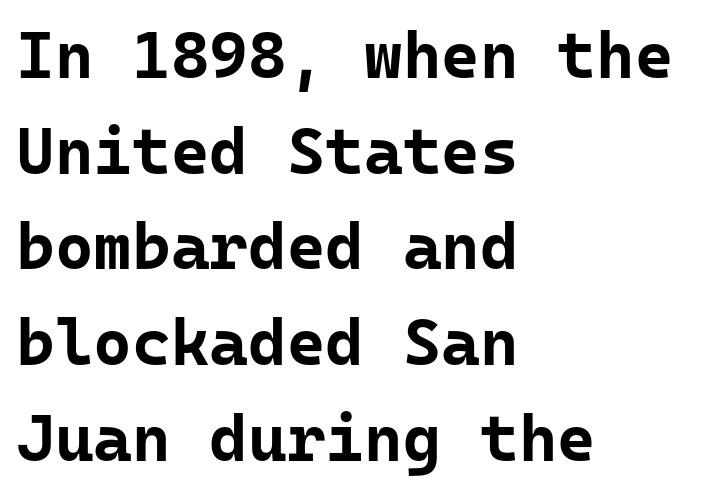
The image shows 66 px bold sans-serif type, upright, monospaced; set left-aligned, normal line spacing (1.45x), normal letter spacing, not underlined; low stroke contrast and a medium x-height.
